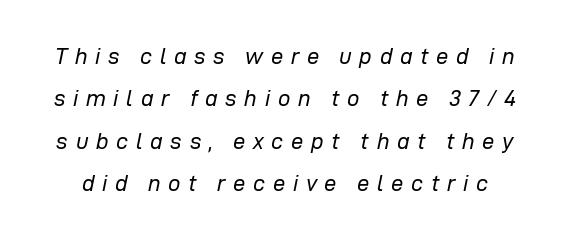
Q: Is the text bold? A: No.
Q: Is the text italic (slanted)? A: Yes, it leans right by about 12 degrees.
Q: Is the text underlined? A: No.
Q: Is the spacing between letters normal or unusually wide? A: Unusually wide.
Q: Is the spacing between lines tight, normal or loose? A: Loose.
